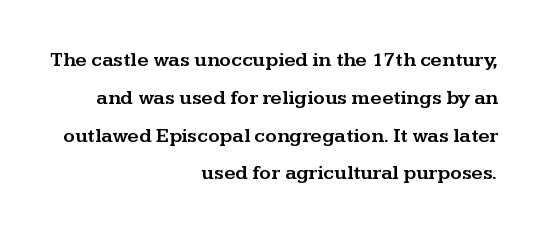
{"italic": "no", "underline": "no", "align": "right", "line_spacing_ratio": 1.89, "letter_spacing": "normal", "letter_spacing_em": 0.0, "glyph_px": 20}
